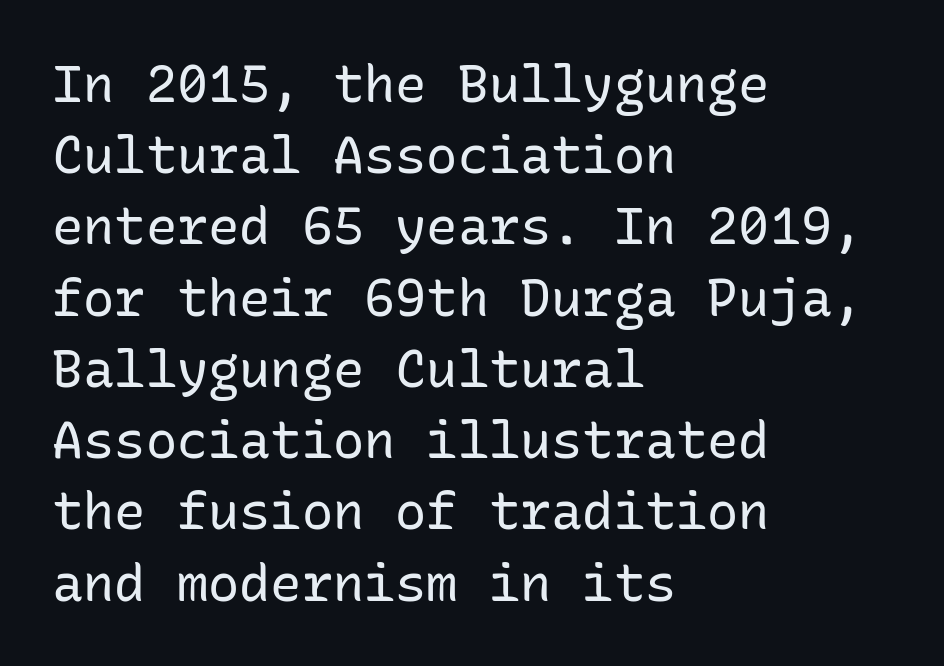
The image shows 52 px regular-weight sans-serif type, upright, monospaced; set left-aligned, normal line spacing (1.37x), normal letter spacing, not underlined; low stroke contrast and a medium x-height.
